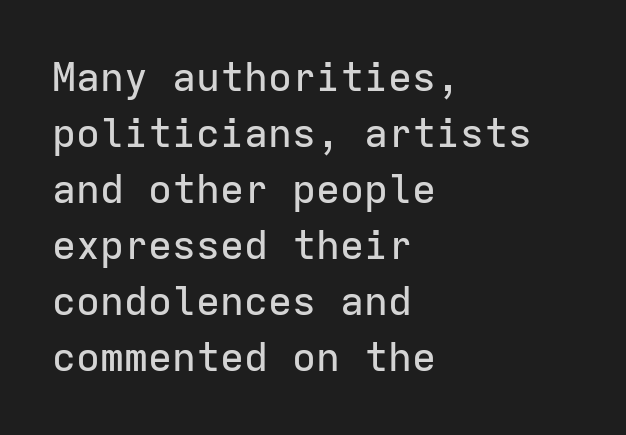
Q: Is the text italic (slanted)? A: No, it is upright.
Q: Is the typeface a serif or a sans-serif typeface? A: Sans-serif.
Q: Is the text underlined? A: No.
Q: How is the paragraph aligned? A: Left-aligned.
Q: Is the spacing between letters normal or unusually wide? A: Normal.
Q: Is the spacing between lines tight, normal or loose? A: Normal.
Q: Width (condensed, normal, or wide)? A: Normal.
Q: Stroke contrast? A: Low.
Q: x-height? A: Medium.
Q: Monospaced? A: Yes.
